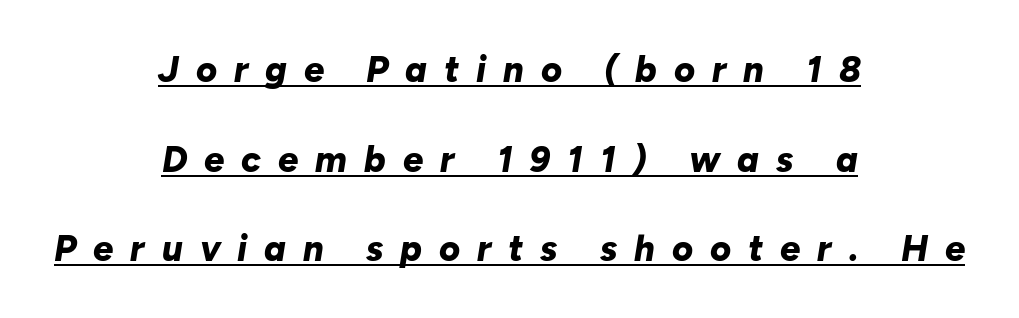
{"italic": "yes", "lean": "right", "slant_degrees": 10, "bold": "yes", "weight": "bold", "width": "normal", "stroke_contrast": "low", "x_height": "medium", "monospaced": "no", "underline": "yes", "align": "center", "line_spacing": "loose", "line_spacing_ratio": 2.49, "letter_spacing": "wide", "letter_spacing_em": 0.47, "glyph_px": 36}
